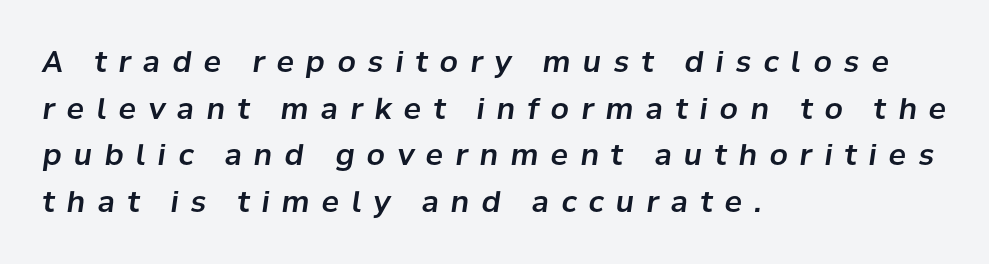
{"italic": "yes", "lean": "right", "slant_degrees": 8, "width": "normal", "stroke_contrast": "low", "x_height": "medium", "monospaced": "no", "underline": "no", "align": "left", "line_spacing": "normal", "line_spacing_ratio": 1.61, "letter_spacing": "wide", "letter_spacing_em": 0.42, "glyph_px": 29}
